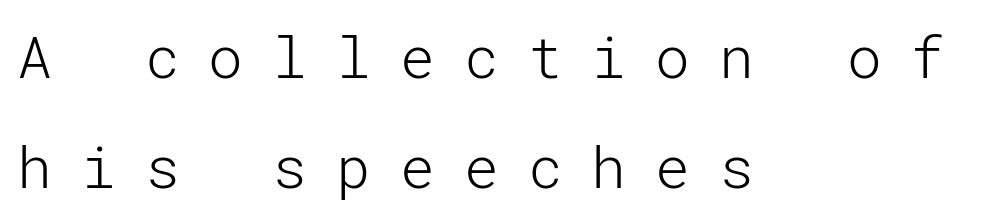
Q: Is the text bold? A: No.
Q: Is the text italic (slanted)? A: No, it is upright.
Q: Is the typeface a serif or a sans-serif typeface? A: Sans-serif.
Q: Is the text underlined? A: No.
Q: How is the paragraph aligned? A: Left-aligned.
Q: Is the spacing between letters normal or unusually wide? A: Unusually wide.
Q: Is the spacing between lines tight, normal or loose? A: Loose.
Q: Width (condensed, normal, or wide)? A: Normal.
Q: Stroke contrast? A: Low.
Q: x-height? A: Medium.
